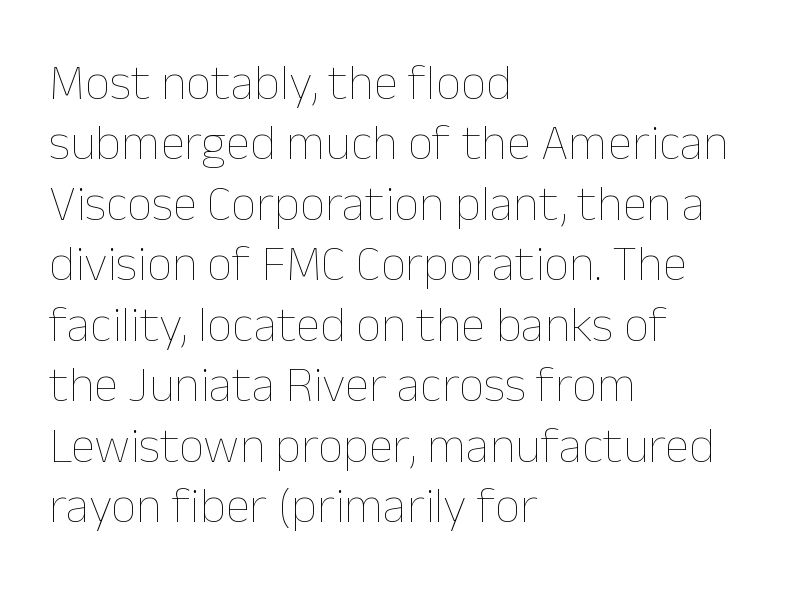
Quick note: underline off. Rendered with straight, roman letterforms. Varying glyph widths throughout — classic text-font behaviour. Observe the ordinary spacing: letters are neighbours, not strangers. Stems here are at most as thick as an everyday book face. Line starts are locked; line ends wander.
